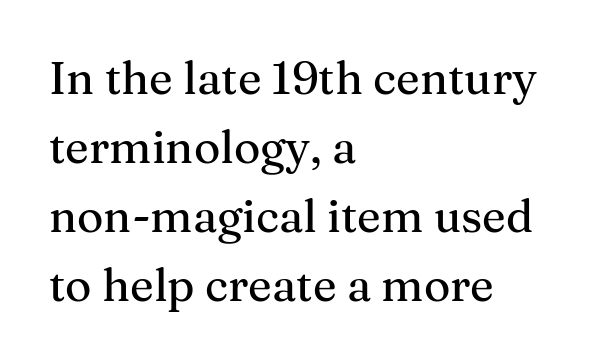
The image shows 45 px serif type, upright; set left-aligned, normal line spacing (1.53x), normal letter spacing, not underlined; medium stroke contrast and a medium x-height.
